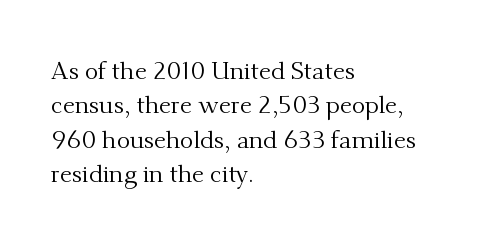
{"italic": "no", "bold": "no", "underline": "no", "align": "left", "line_spacing": "normal", "line_spacing_ratio": 1.38, "letter_spacing": "normal", "letter_spacing_em": 0.0, "glyph_px": 25}
